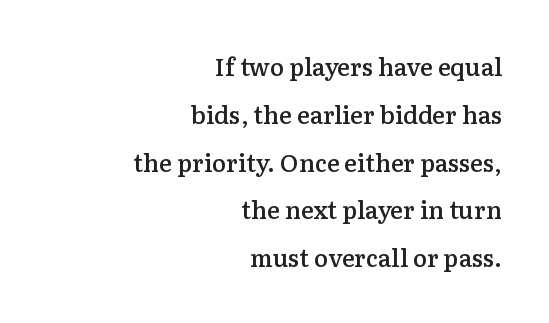
Each word holds together tightly as a unit, with standard inter-letter gaps. These words are printed semibold, heavier than regular yet not bold. This is roman type, the default non-slanted kind. Notice how the passage keeps a crisp vertical edge on the right only. The words here are not underlined. Quick note: interline space is abundant.
